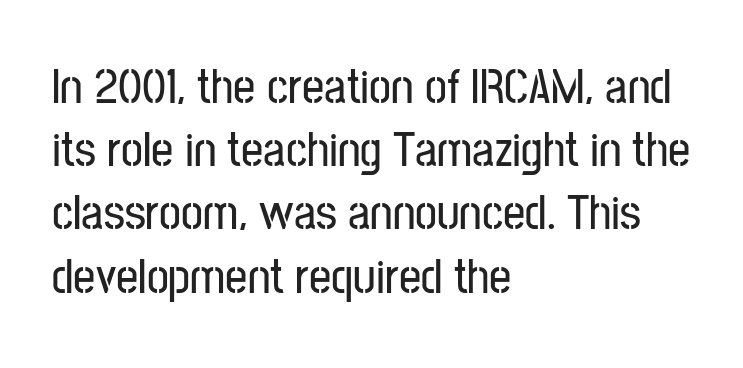
The image shows 49 px condensed sans-serif type, upright; set left-aligned, normal line spacing (1.29x), normal letter spacing, not underlined; low stroke contrast and a medium x-height.
